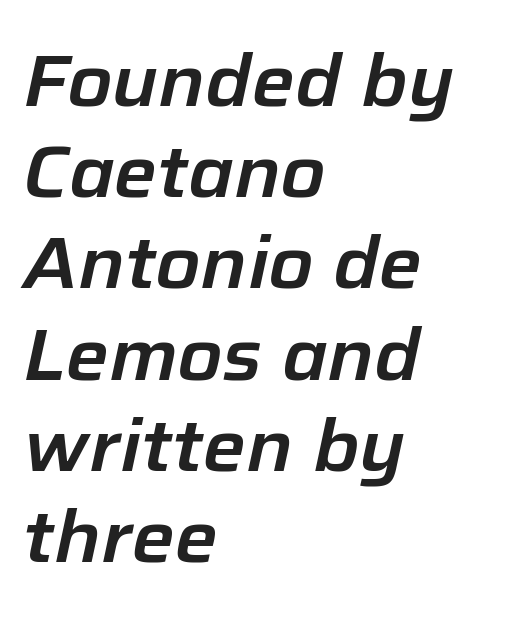
Short note: letters normally spaced. Looks like regular typesetting: each glyph gets only the width it needs. In terms of posture, this sample is oblique. Has an underline been added? It has not. Successive baselines arrive at the customary interval. The rag falls on the right side of this text block.
